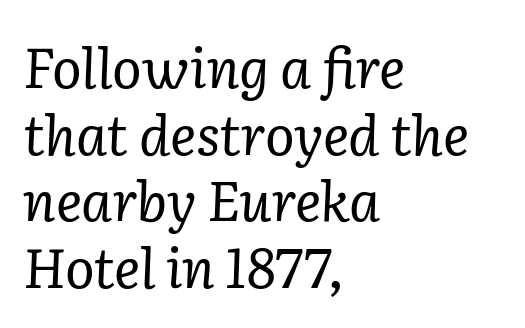
The image shows 55 px regular-weight serif type, italic (leaning right); set left-aligned, line spacing 1.21x, normal letter spacing, not underlined; low stroke contrast and a medium x-height.
